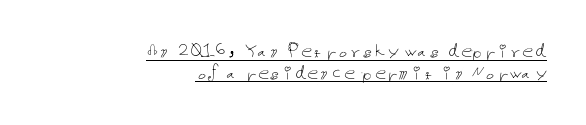
{"italic": "no", "bold": "no", "underline": "yes", "align": "right", "line_spacing": "tight", "line_spacing_ratio": 0.98, "letter_spacing": "normal", "letter_spacing_em": 0.0, "glyph_px": 22}
